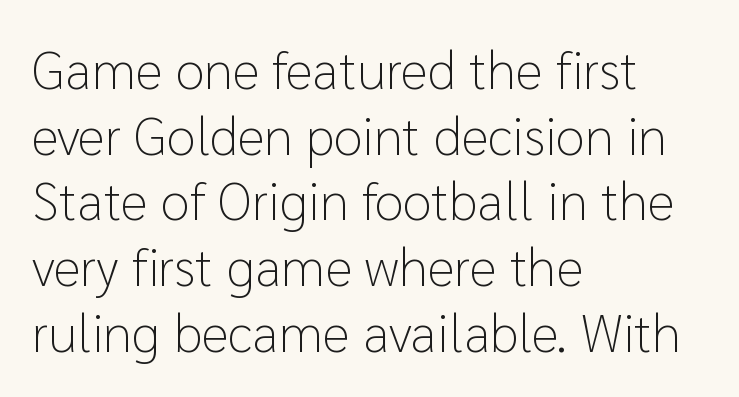
Q: Is the text bold? A: No.
Q: Is the text italic (slanted)? A: No, it is upright.
Q: Is the typeface a serif or a sans-serif typeface? A: Sans-serif.
Q: Is the text underlined? A: No.
Q: How is the paragraph aligned? A: Left-aligned.
Q: Is the spacing between letters normal or unusually wide? A: Normal.
Q: Width (condensed, normal, or wide)? A: Normal.
Q: Stroke contrast? A: Low.
Q: x-height? A: Medium.
Q: Monospaced? A: No.
